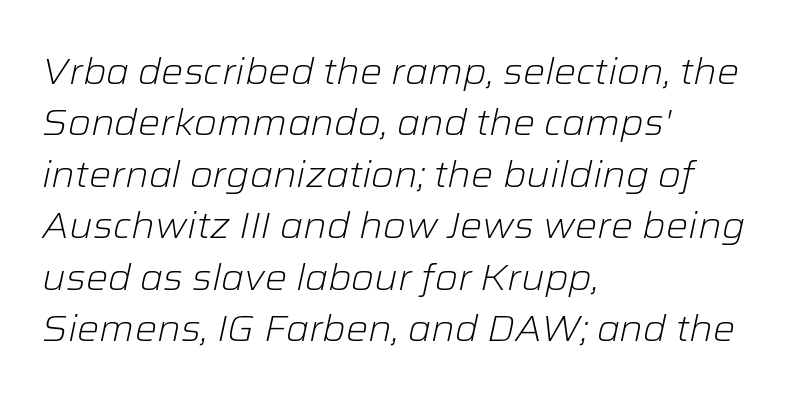
Descenders hang freely into open space. Alignment: flush left. Characters are canted at an angle relative to the baseline's perpendicular. The face used here is proportionally spaced, like ordinary book or web type. No extra ink here — the face is not bold. Each new line begins a customary step beneath the previous one.
